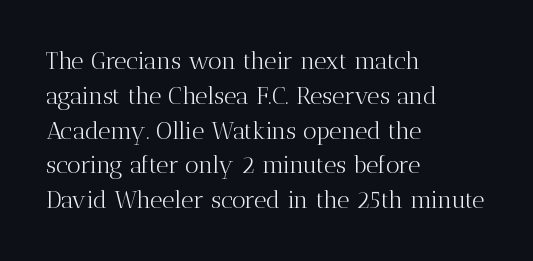
Q: Is the text bold? A: No.
Q: Is the text italic (slanted)? A: No, it is upright.
Q: Is the text underlined? A: No.
Q: How is the paragraph aligned? A: Left-aligned.
Q: Is the spacing between letters normal or unusually wide? A: Normal.
Q: Is the spacing between lines tight, normal or loose? A: Normal.
